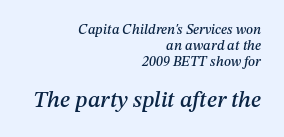
Q: Is the text italic (slanted)? A: Yes, it leans right by about 12 degrees.
Q: Is the text underlined? A: No.
Q: How is the paragraph aligned? A: Right-aligned.
Q: Is the spacing between letters normal or unusually wide? A: Normal.
Q: Is the spacing between lines tight, normal or loose? A: Tight.
Q: Which block of text is set in a larger size, the first (top) or the second (bottom)? A: The second (bottom) one.
